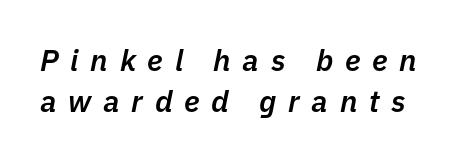
The image shows 30 px semibold type, italic (leaning right); set normal line spacing (1.38x), unusually wide letter spacing (+0.39 em), not underlined; low stroke contrast and a medium x-height.
